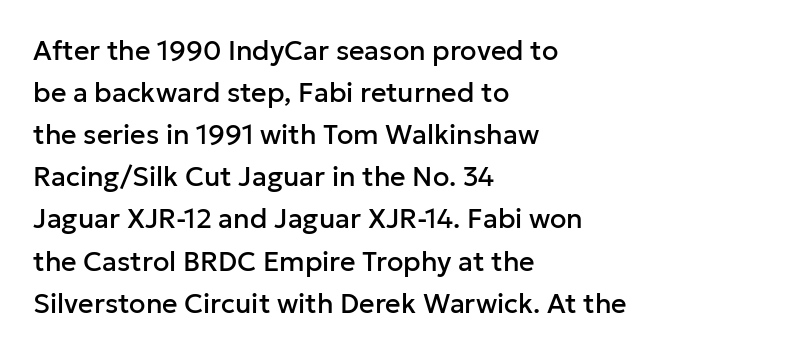
Quick note: underline off. The typesetter chose a ragged-right arrangement here. Posture: straight, roman, zero tilt. Leading: standard. Words appear dense and cohesive because spacing is normal.
